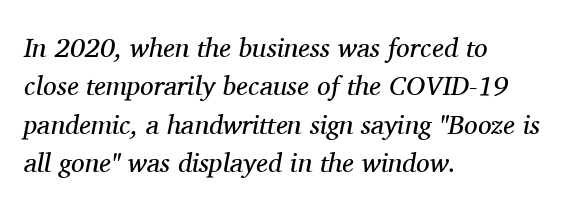
{"italic": "yes", "lean": "right", "slant_degrees": 11, "bold": "no", "underline": "no", "align": "left", "line_spacing": "normal", "line_spacing_ratio": 1.42, "letter_spacing": "normal", "letter_spacing_em": 0.0, "glyph_px": 27}
